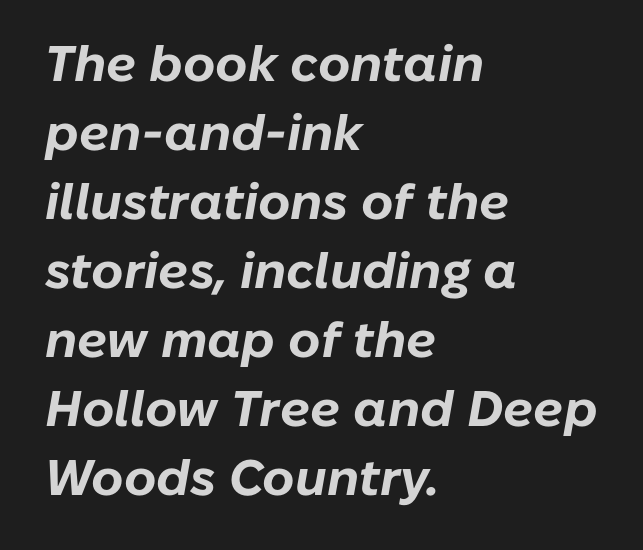
The rendering keeps characters at their native spacing. Bare-footed words on every line. The rendering uses natural spacing where letterforms have individual widths. Baseline-to-baseline distance is the conventional proportion of letter height. The characters look thick and weighty, a clear bold. Emphasis-style slanted type is in use.
